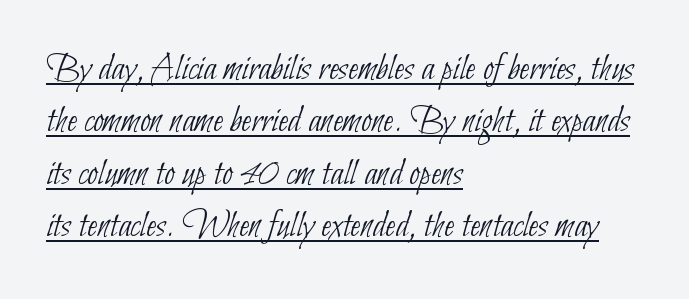
You could call the tracking neutral — neither tight nor loose. The designer left line spacing at the default. The letters advance in unequal steps, a hallmark of proportional type. Does the copy run flush right? No — it runs flush left. This reads as an unemphasized weight, regular at the heaviest. A typesetter would label this face a sans.
